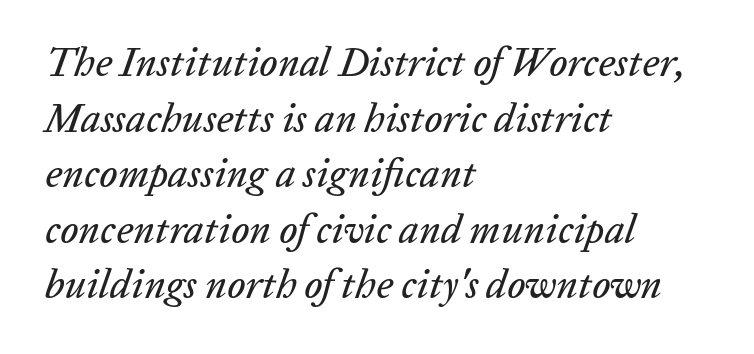
Q: Is the text italic (slanted)? A: Yes, it leans right by about 20 degrees.
Q: Is the text underlined? A: No.
Q: How is the paragraph aligned? A: Left-aligned.
Q: Is the spacing between letters normal or unusually wide? A: Normal.
Q: Is the spacing between lines tight, normal or loose? A: Normal.
Q: Width (condensed, normal, or wide)? A: Normal.
Q: Stroke contrast? A: Low.
Q: x-height? A: Medium.
Q: Monospaced? A: No.
